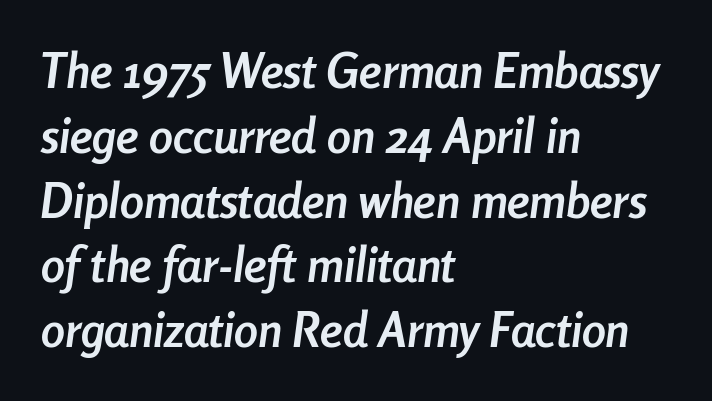
Q: Is the text bold? A: Yes.
Q: Is the text italic (slanted)? A: Yes, it leans right by about 8 degrees.
Q: Is the text underlined? A: No.
Q: How is the paragraph aligned? A: Left-aligned.
Q: Is the spacing between letters normal or unusually wide? A: Normal.
Q: Is the spacing between lines tight, normal or loose? A: Normal.
Q: Width (condensed, normal, or wide)? A: Condensed.
Q: Stroke contrast? A: Low.
Q: x-height? A: Medium.
Q: Monospaced? A: No.
